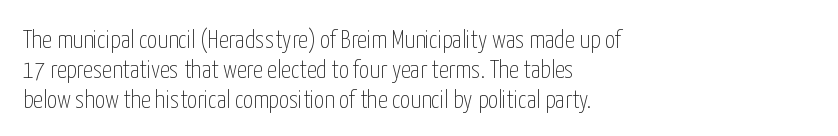
Stem width sits at or under what a default text font uses. Rendered with straight, roman letterforms. In CSS terms this would be text-align: left. Is the letter spacing exaggerated? No — it looks like the ordinary default.
